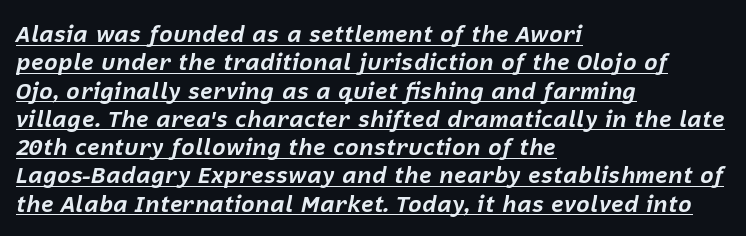
Q: Is the text bold? A: Yes.
Q: Is the text italic (slanted)? A: Yes, it leans right by about 12 degrees.
Q: Is the text underlined? A: Yes.
Q: How is the paragraph aligned? A: Left-aligned.
Q: Is the spacing between letters normal or unusually wide? A: Normal.
